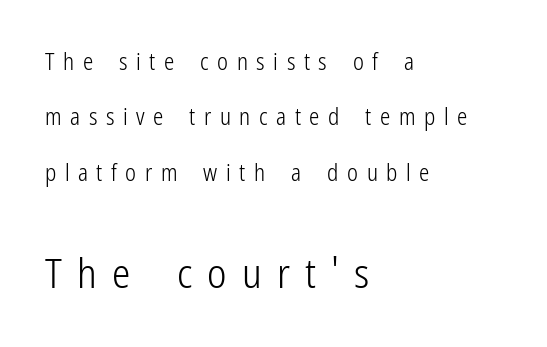
{"serif": "no", "italic": "no", "bold": "no", "weight": "light", "width": "condensed", "stroke_contrast": "low", "x_height": "medium", "monospaced": "no", "underline": "no", "align": "left", "line_spacing": "loose", "line_spacing_ratio": 2.41, "letter_spacing": "wide", "letter_spacing_em": 0.37, "larger_block": "second", "size_ratio": 1.78, "glyph_px": 41}
